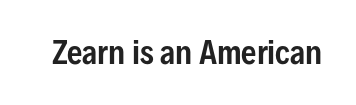
The image shows 30 px condensed sans-serif type, upright; set normal letter spacing, not underlined; low stroke contrast and a medium x-height.
